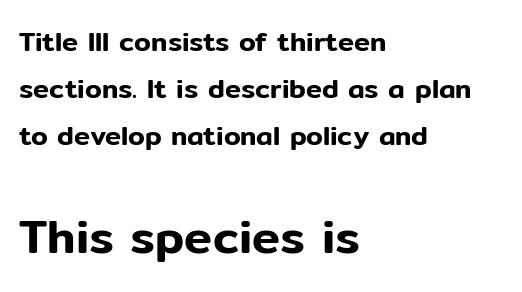
Grotesque or geometric, the face here clearly has no serifs. The face used here is rendered with its standard letterfit. Is this a fixed-width face? No — the glyphs have proportional, varying widths. Which margin do the lines hug? The left one — the right edge is uneven. Every character sits straight up, as roman type does.
